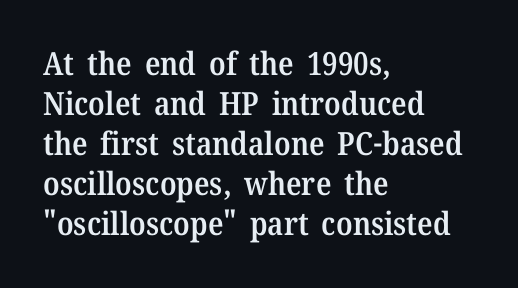
The image shows 32 px semibold serif type, upright; set left-aligned, normal line spacing (1.25x), normal letter spacing, not underlined; medium stroke contrast and a medium x-height.
